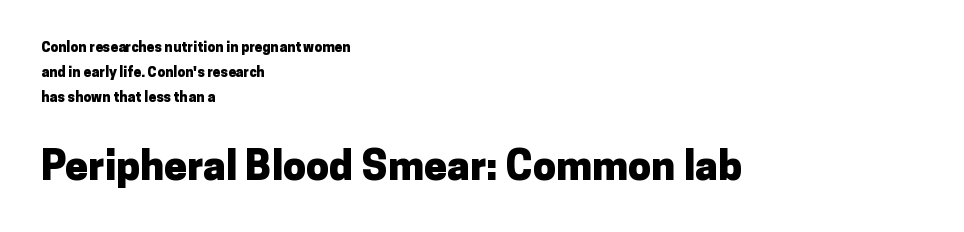
Nope, not italic — everything's standing straight. The second block has been scaled up relative to the first. Varying glyph widths throughout — classic text-font behaviour. The gaps between neighbouring characters are ordinary and unremarkable. Stroke terminals: plain, sans-serif.
